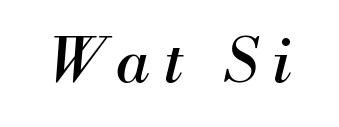
{"serif": "yes", "italic": "yes", "lean": "right", "slant_degrees": 13, "bold": "no", "weight": "regular", "width": "normal", "stroke_contrast": "medium", "x_height": "small", "monospaced": "no", "underline": "no", "letter_spacing": "wide", "letter_spacing_em": 0.23, "glyph_px": 61}
